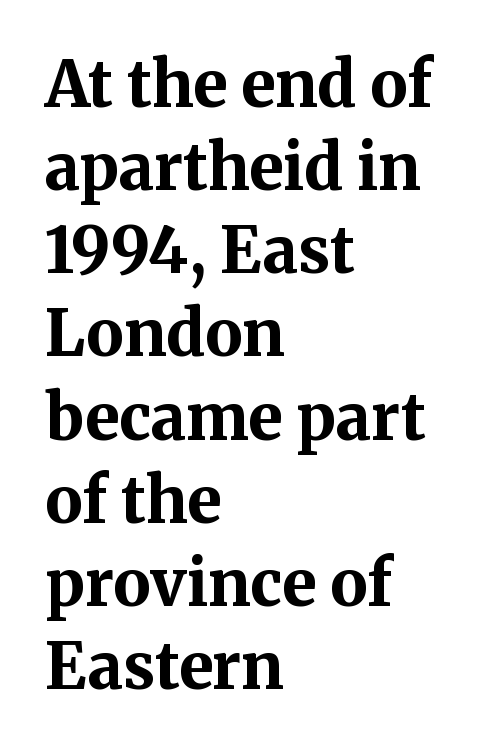
The image shows 63 px bold serif type, upright; set left-aligned, normal line spacing (1.32x), normal letter spacing, not underlined; medium stroke contrast and a medium x-height.
